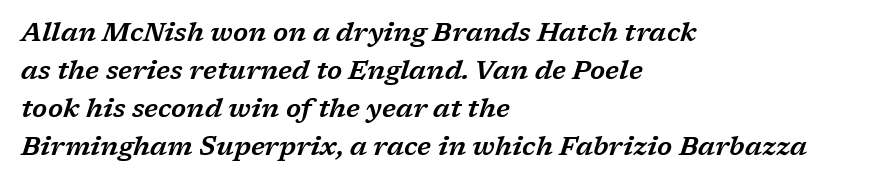
The space directly below the letters is spotless. Would a proofreader flag this as italicized? Yes. Leading: standard. The rag falls on the right side of this text block.
